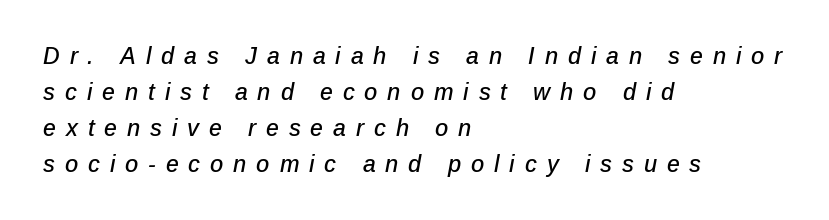
The image shows 23 px text type, italic (leaning right); set left-aligned, normal line spacing (1.56x), unusually wide letter spacing (+0.43 em), not underlined.
